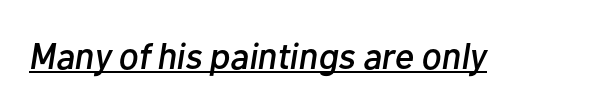
{"italic": "yes", "lean": "right", "slant_degrees": 10, "width": "normal", "stroke_contrast": "low", "x_height": "medium", "monospaced": "no", "underline": "yes", "letter_spacing": "normal", "letter_spacing_em": 0.0, "glyph_px": 37}
